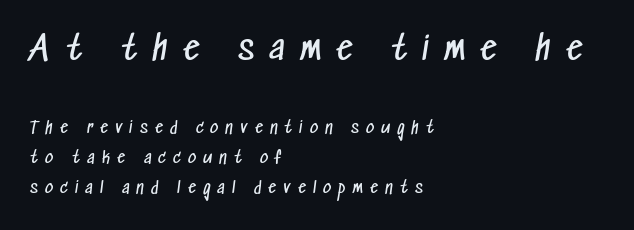
Q: Is the text bold? A: No.
Q: Is the typeface a serif or a sans-serif typeface? A: Sans-serif.
Q: Is the text underlined? A: No.
Q: How is the paragraph aligned? A: Left-aligned.
Q: Is the spacing between letters normal or unusually wide? A: Unusually wide.
Q: Which block of text is set in a larger size, the first (top) or the second (bottom)? A: The first (top) one.
Q: Width (condensed, normal, or wide)? A: Condensed.
Q: Stroke contrast? A: Low.
Q: x-height? A: Medium.
Q: Monospaced? A: No.
